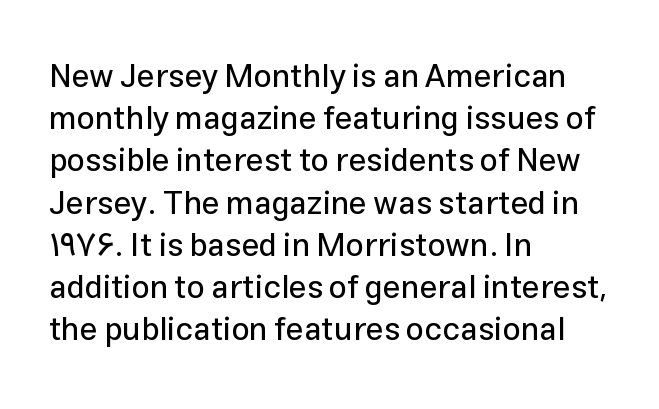
{"serif": "no", "italic": "no", "width": "normal", "stroke_contrast": "low", "x_height": "medium", "monospaced": "no", "underline": "no", "align": "left", "line_spacing": "normal", "line_spacing_ratio": 1.32, "letter_spacing": "normal", "letter_spacing_em": 0.0, "glyph_px": 32}
